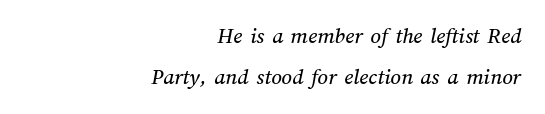
Q: Is the text underlined? A: No.
Q: How is the paragraph aligned? A: Right-aligned.
Q: Is the spacing between letters normal or unusually wide? A: Normal.
